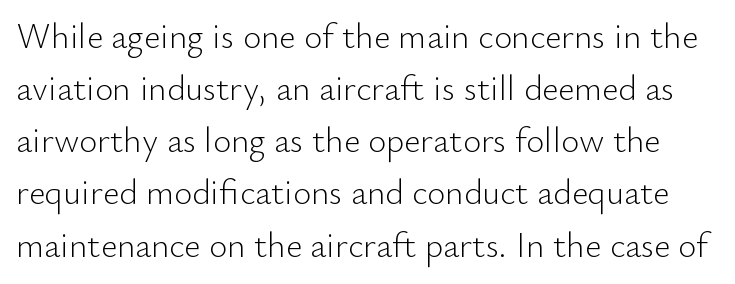
{"serif": "no", "italic": "no", "bold": "no", "weight": "light", "width": "normal", "stroke_contrast": "low", "x_height": "small", "monospaced": "no", "underline": "no", "line_spacing": "normal", "line_spacing_ratio": 1.49, "letter_spacing": "normal", "letter_spacing_em": 0.0, "glyph_px": 35}
